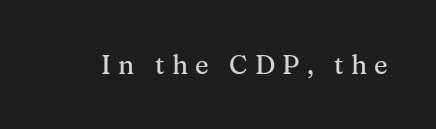
The image shows 26 px text type, upright; set unusually wide letter spacing (+0.28 em), not underlined.
